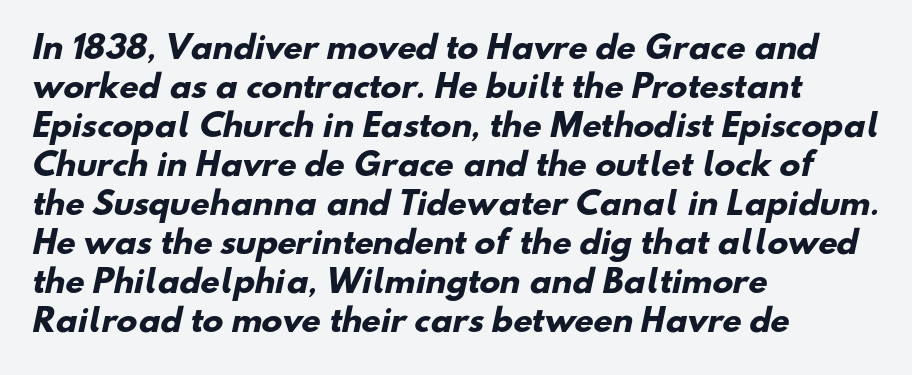
{"serif": "no", "bold": "yes", "weight": "heavy", "width": "normal", "stroke_contrast": "low", "x_height": "small", "monospaced": "no", "underline": "no", "align": "left", "line_spacing": "normal", "line_spacing_ratio": 1.26, "letter_spacing": "normal", "letter_spacing_em": 0.0, "glyph_px": 31}
